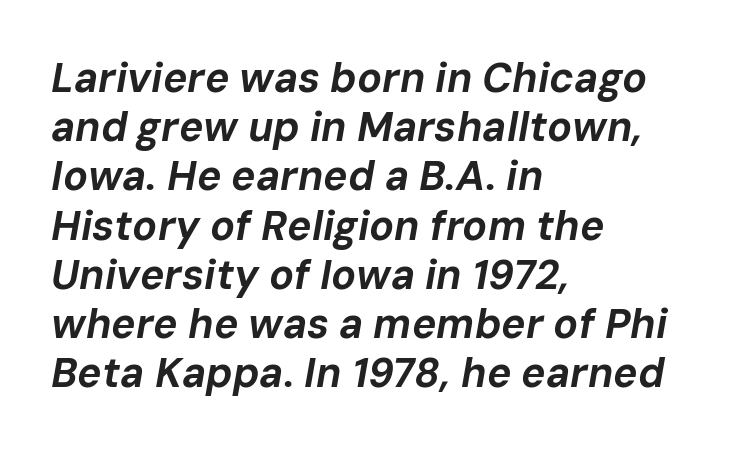
The letters advance in unequal steps, a hallmark of proportional type. A bare baseline throughout the passage. The face used here is rendered with its standard letterfit. Every character sits at an angle, as italics do.
